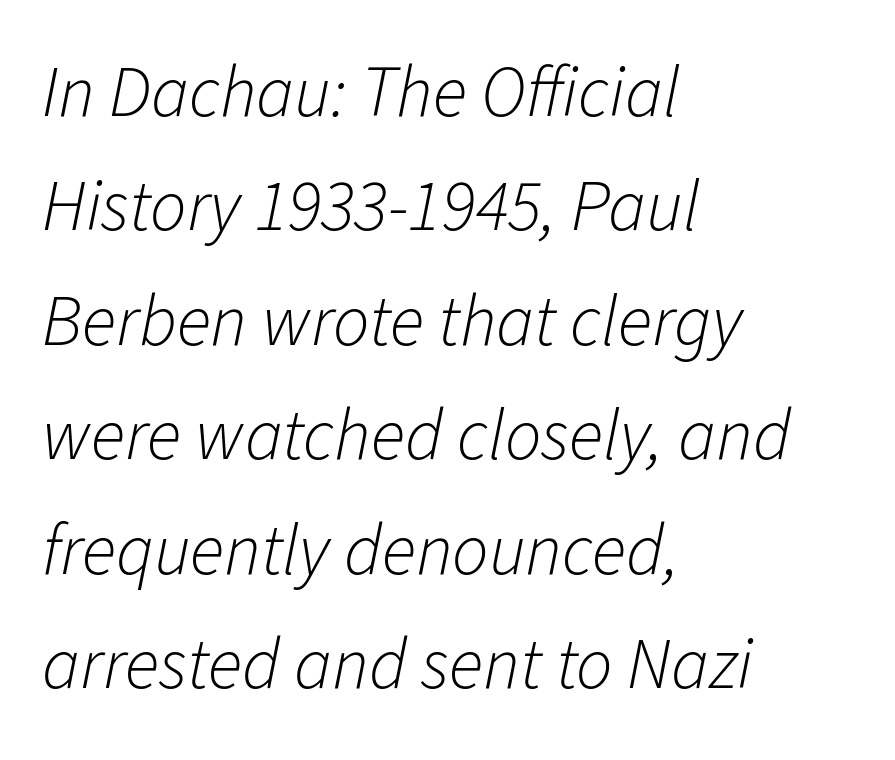
Character widths vary here, with narrow letters taking less room than wide ones. No heavy texture on the line: the type isn't bold. Leading matches the norm, producing a regular column. Layout note: lines flush left.
